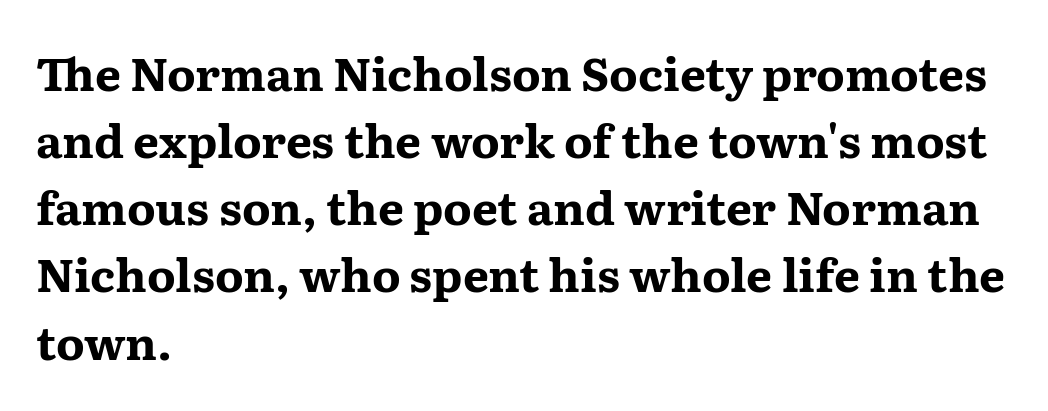
Q: Is the text bold? A: Yes.
Q: Is the text italic (slanted)? A: No, it is upright.
Q: Is the typeface a serif or a sans-serif typeface? A: Serif.
Q: Is the text underlined? A: No.
Q: How is the paragraph aligned? A: Left-aligned.
Q: Is the spacing between letters normal or unusually wide? A: Normal.
Q: Is the spacing between lines tight, normal or loose? A: Normal.
Q: Width (condensed, normal, or wide)? A: Wide.
Q: Stroke contrast? A: Medium.
Q: x-height? A: Medium.
Q: Monospaced? A: No.
